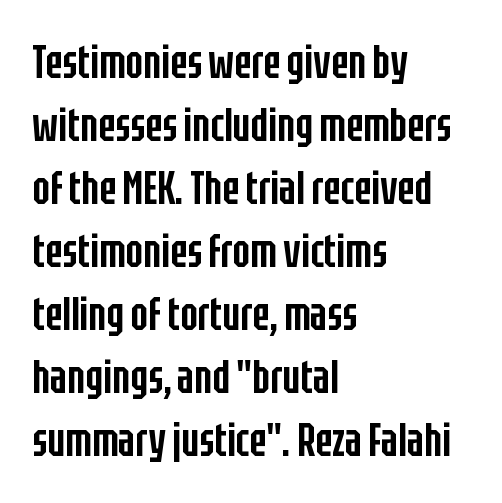
Q: Is the text bold? A: Semi-bold.
Q: Is the text italic (slanted)? A: No, it is upright.
Q: Is the typeface a serif or a sans-serif typeface? A: Sans-serif.
Q: Is the text underlined? A: No.
Q: How is the paragraph aligned? A: Left-aligned.
Q: Is the spacing between letters normal or unusually wide? A: Normal.
Q: Is the spacing between lines tight, normal or loose? A: Normal.
Q: Width (condensed, normal, or wide)? A: Condensed.
Q: Stroke contrast? A: Low.
Q: x-height? A: Large.
Q: Monospaced? A: No.
